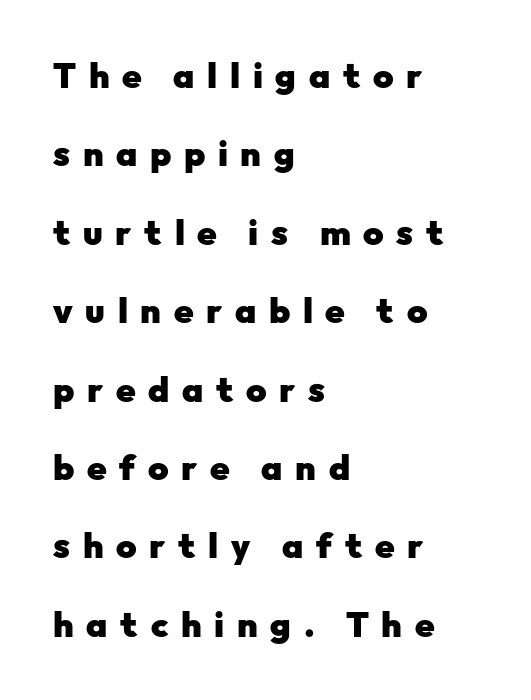
{"serif": "no", "italic": "no", "bold": "yes", "weight": "heavy", "width": "normal", "stroke_contrast": "low", "x_height": "medium", "monospaced": "no", "underline": "no", "align": "left", "line_spacing": "loose", "line_spacing_ratio": 2.24, "letter_spacing": "wide", "letter_spacing_em": 0.36, "glyph_px": 35}
